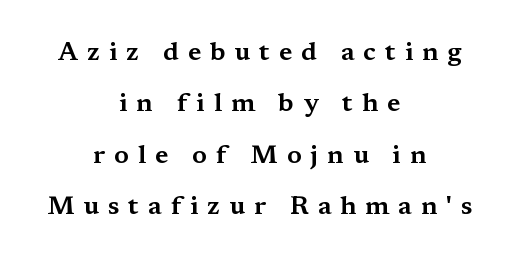
If you measured baseline to baseline, you'd find a long distance. Letters rest on an invisible, unmarked baseline. Designer's note — italics off, roman on. Visually the block forms a symmetrical silhouette, jagged on both flanks. There is plenty of visible air inserted between adjacent glyphs.
